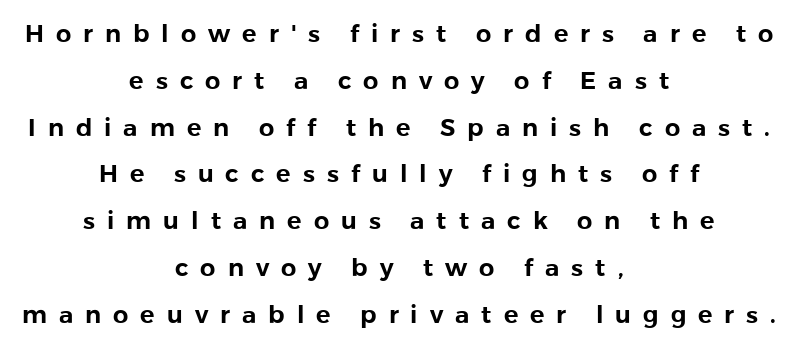
The image shows 24 px text type, upright; set centered, loose line spacing (1.95x), unusually wide letter spacing (+0.5 em), not underlined.
